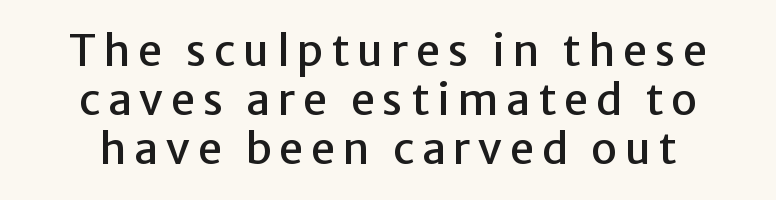
Nobody drew a line under any word here. The passage shown is typed in a proportional face where columns would drift. Regarding serifs, this sample does without them. This is the regular roman posture of the typeface. Each new line begins almost immediately beneath the previous one. The typesetter chose a symmetrical, centered arrangement here.
